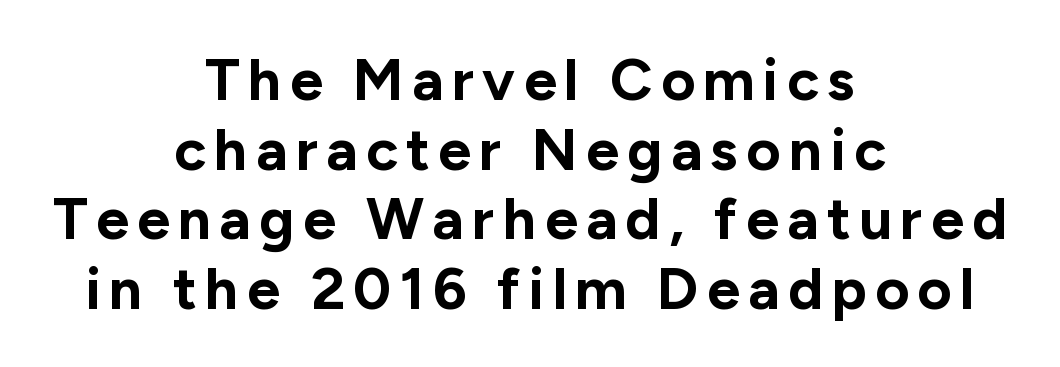
{"serif": "no", "italic": "no", "bold": "yes", "weight": "bold", "width": "normal", "stroke_contrast": "low", "x_height": "medium", "monospaced": "no", "underline": "no", "align": "center", "line_spacing_ratio": 1.18, "glyph_px": 59}
